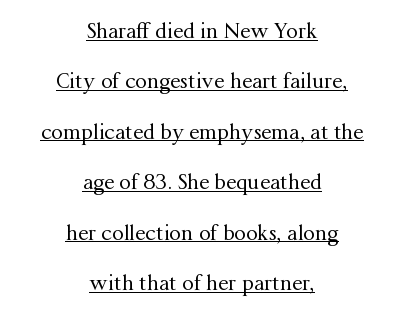
{"italic": "no", "bold": "no", "underline": "yes", "align": "center", "line_spacing": "loose", "line_spacing_ratio": 2.4, "letter_spacing": "normal", "letter_spacing_em": 0.0, "glyph_px": 21}
